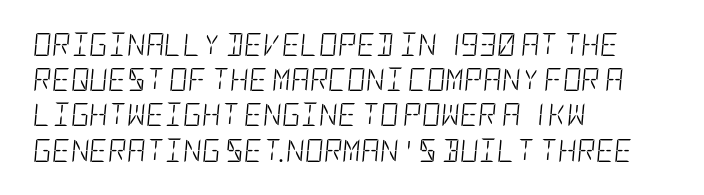
Q: Is the text bold? A: No.
Q: Is the text italic (slanted)? A: Yes, it leans right by about 5 degrees.
Q: Is the text underlined? A: No.
Q: How is the paragraph aligned? A: Left-aligned.
Q: Is the spacing between letters normal or unusually wide? A: Normal.
Q: Is the spacing between lines tight, normal or loose? A: Normal.
